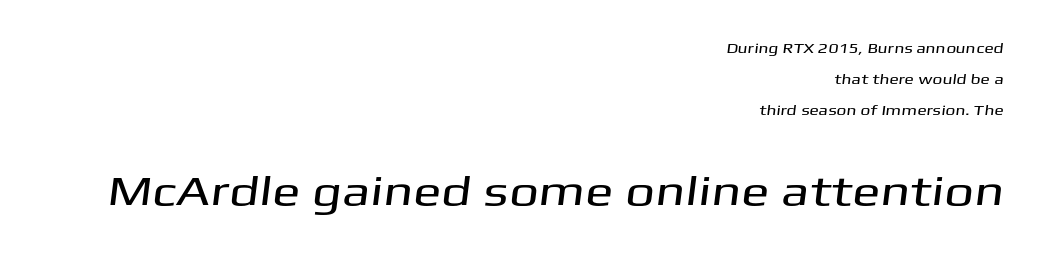
Q: Is the typeface a serif or a sans-serif typeface? A: Sans-serif.
Q: Is the text underlined? A: No.
Q: How is the paragraph aligned? A: Right-aligned.
Q: Is the spacing between letters normal or unusually wide? A: Normal.
Q: Is the spacing between lines tight, normal or loose? A: Loose.
Q: Which block of text is set in a larger size, the first (top) or the second (bottom)? A: The second (bottom) one.
Q: Width (condensed, normal, or wide)? A: Wide.
Q: Stroke contrast? A: Medium.
Q: x-height? A: Medium.
Q: Monospaced? A: No.
